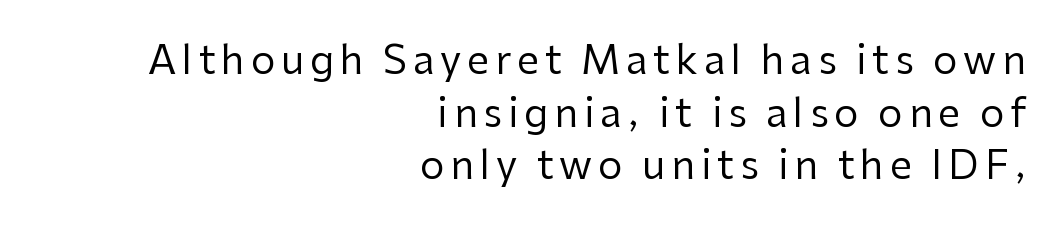
The letters look calm and open, with moderate or lighter stems. Upright lettering throughout. Does the type have serifs? No, each stem ends abruptly. Each new line begins a customary step beneath the previous one. Type without underlining.
